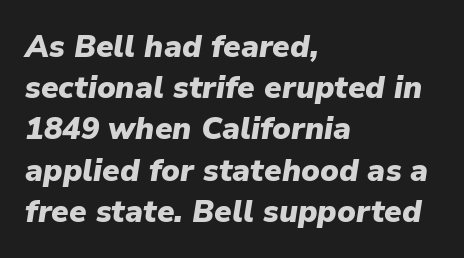
{"italic": "yes", "lean": "right", "slant_degrees": 9, "bold": "yes", "weight": "heavy", "width": "normal", "stroke_contrast": "low", "x_height": "medium", "monospaced": "no", "underline": "no", "align": "left", "line_spacing": "normal", "line_spacing_ratio": 1.33, "letter_spacing": "normal", "letter_spacing_em": 0.0, "glyph_px": 31}
